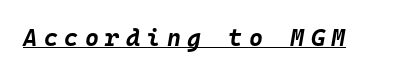
Is the type bold? Yes — the strokes are clearly thick and heavy. Posture: slanted. Each line of the rendering has a horizontal stroke beneath the glyphs. The line texture is sparse and dotted thanks to wide tracking.
